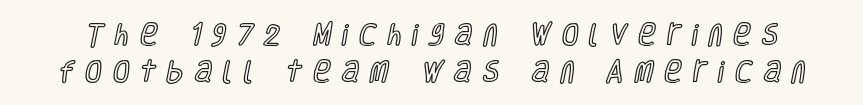
Q: Is the text italic (slanted)? A: Yes.
Q: Is the text underlined? A: No.
Q: Is the spacing between letters normal or unusually wide? A: Unusually wide.
Q: Is the spacing between lines tight, normal or loose? A: Normal.
